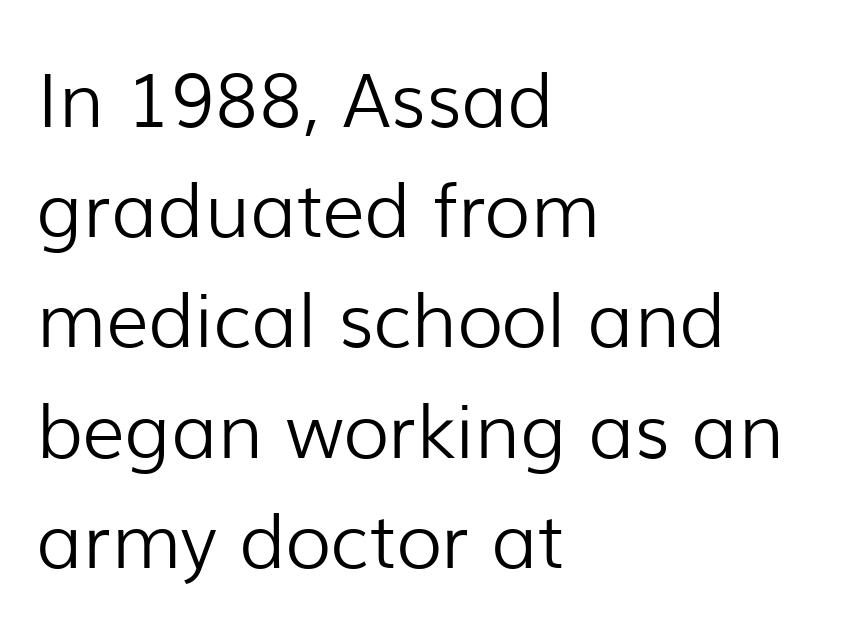
Notice how descenders clear the ascenders below comfortably — that's standard leading. Horizontal alignment here is leftward, the default for most running prose. The horizontal fit of the characters is conventional and even. Nothing sits at the stroke ends, so this counts as sans-serif. The strip under each line holds only bare page. This is roman type, the default non-slanted kind.
